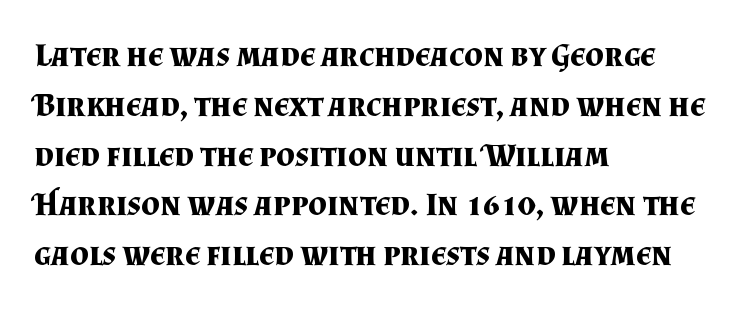
The space between consecutive lines is moderate. Is this a sans? No — the strokes have serifs. Character widths vary here, with narrow letters taking less room than wide ones. Typesetter's note: full bold, strokes at maximum text heaviness.
